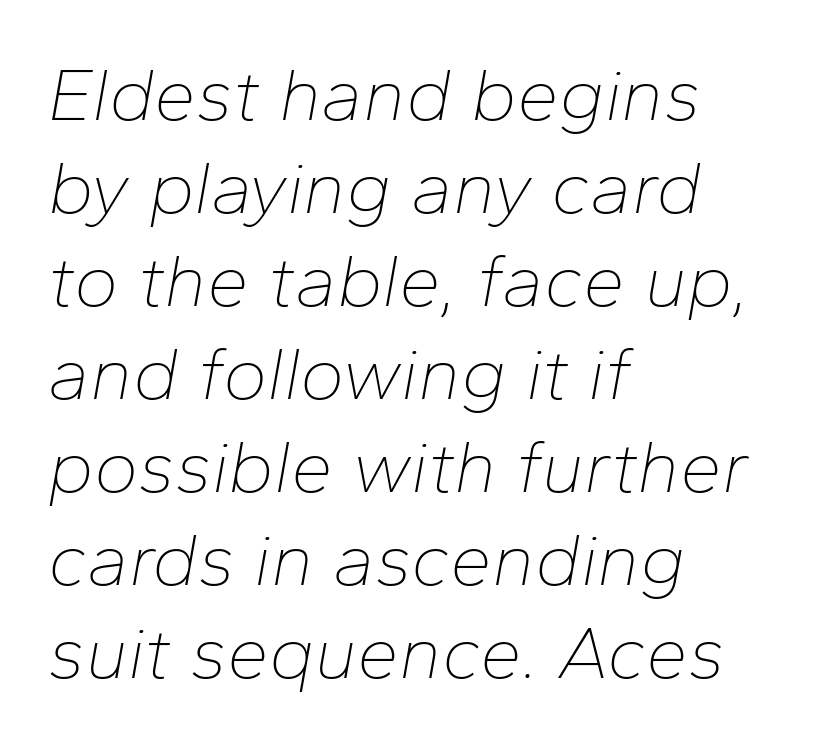
Compared with a centered layout, this one pins lines to the left instead. The rendering uses natural spacing where letterforms have individual widths. Would a proofreader flag this as italicized? Yes. Decoration check: the copy has no underline. Nothing heavy about these letters — not bold at all. A typesetter would call this zero additional tracking.
